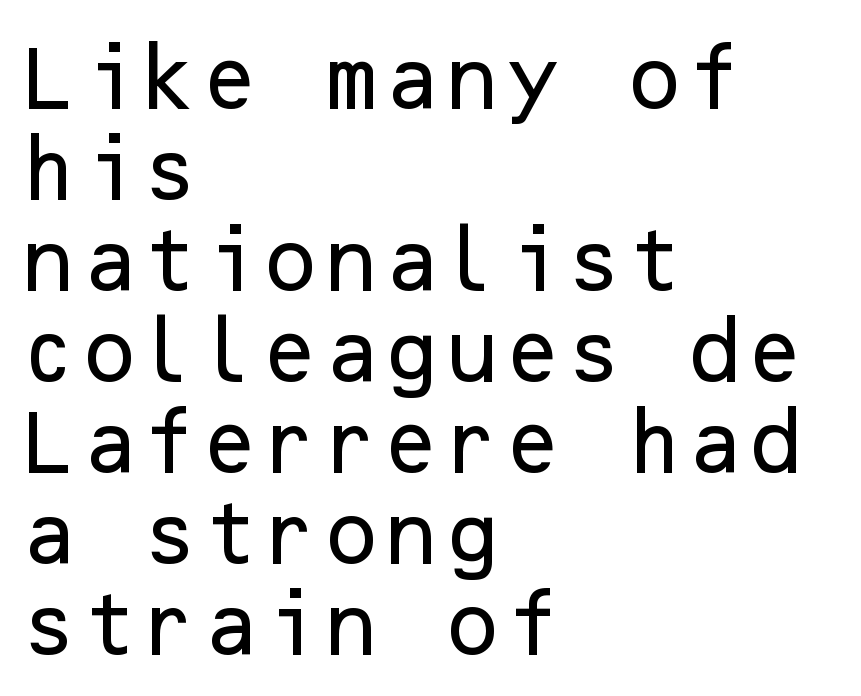
Q: Is the text italic (slanted)? A: No, it is upright.
Q: Is the typeface a serif or a sans-serif typeface? A: Sans-serif.
Q: Is the text underlined? A: No.
Q: How is the paragraph aligned? A: Left-aligned.
Q: Is the spacing between letters normal or unusually wide? A: Normal.
Q: Is the spacing between lines tight, normal or loose? A: Normal.
Q: Width (condensed, normal, or wide)? A: Normal.
Q: Stroke contrast? A: Low.
Q: x-height? A: Medium.
